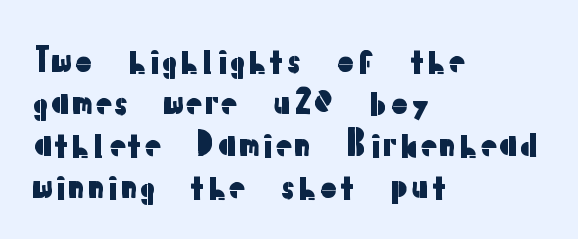
{"serif": "no", "italic": "no", "width": "normal", "stroke_contrast": "low", "x_height": "medium", "monospaced": "no", "underline": "no", "align": "left", "line_spacing": "normal", "line_spacing_ratio": 1.27, "letter_spacing": "normal", "letter_spacing_em": 0.0, "glyph_px": 33}
